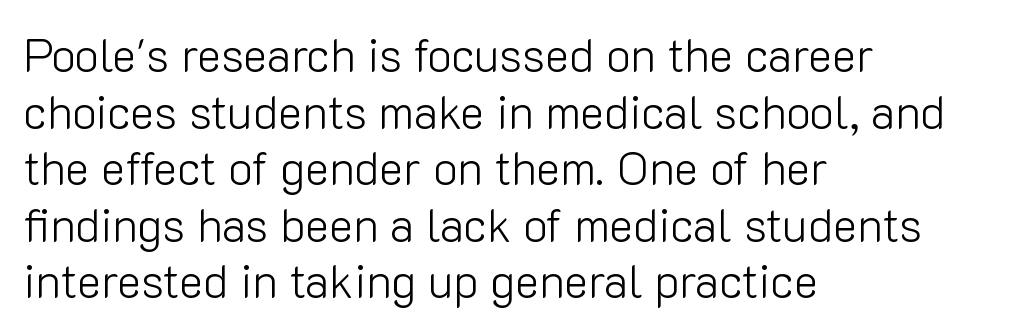
The face looks like a standard text weight, possibly lighter. A typesetter would call this proportional, since set widths differ per character. Italic? Not at all — the glyphs are vertical. Anything drawn beneath the words? Only blank space. Tracking value appears to be zero — textbook default spacing.
